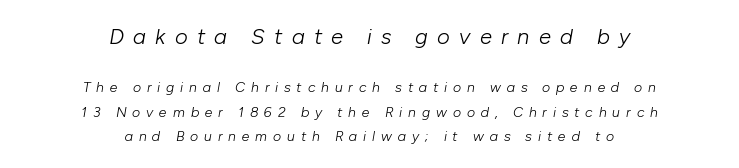
Q: Is the text bold? A: No.
Q: Is the text italic (slanted)? A: Yes, it leans right by about 10 degrees.
Q: Is the text underlined? A: No.
Q: How is the paragraph aligned? A: Centered.
Q: Is the spacing between letters normal or unusually wide? A: Unusually wide.
Q: Which block of text is set in a larger size, the first (top) or the second (bottom)? A: The first (top) one.
